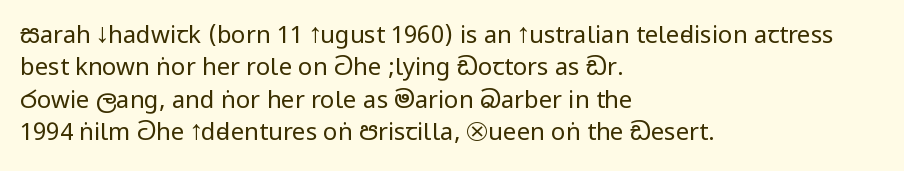
Q: Is the text bold? A: No.
Q: Is the text italic (slanted)? A: No, it is upright.
Q: Is the text underlined? A: No.
Q: How is the paragraph aligned? A: Left-aligned.
Q: Is the spacing between letters normal or unusually wide? A: Normal.
Q: Is the spacing between lines tight, normal or loose? A: Normal.
